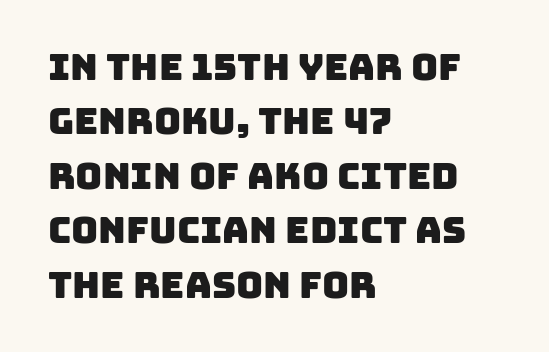
Q: Is the typeface a serif or a sans-serif typeface? A: Sans-serif.
Q: Is the text underlined? A: No.
Q: How is the paragraph aligned? A: Left-aligned.
Q: Is the spacing between letters normal or unusually wide? A: Normal.
Q: Is the spacing between lines tight, normal or loose? A: Normal.
Q: Width (condensed, normal, or wide)? A: Normal.
Q: Stroke contrast? A: Low.
Q: x-height? A: Large.
Q: Monospaced? A: No.
